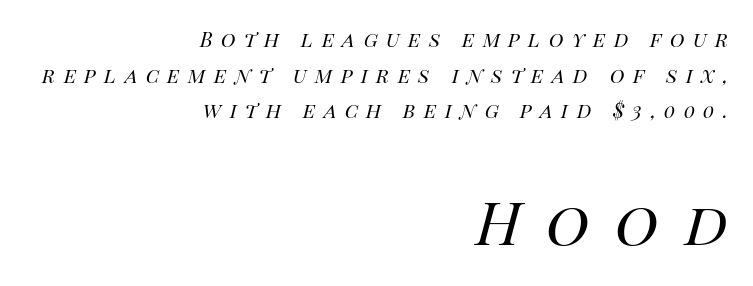
Q: Is the text bold? A: No.
Q: Is the text italic (slanted)? A: Yes, it leans right by about 14 degrees.
Q: Is the text underlined? A: No.
Q: How is the paragraph aligned? A: Right-aligned.
Q: Is the spacing between letters normal or unusually wide? A: Unusually wide.
Q: Which block of text is set in a larger size, the first (top) or the second (bottom)? A: The second (bottom) one.
Q: Width (condensed, normal, or wide)? A: Normal.
Q: Stroke contrast? A: High.
Q: x-height? A: Large.
Q: Monospaced? A: No.
